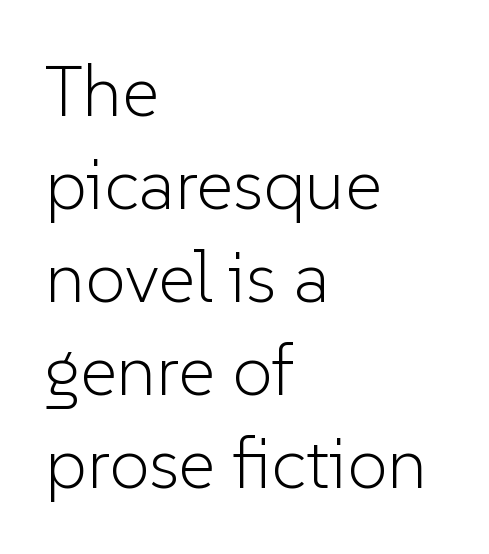
The image shows 72 px light sans-serif type, upright; set left-aligned, normal line spacing (1.29x), normal letter spacing, not underlined; low stroke contrast and a medium x-height.
